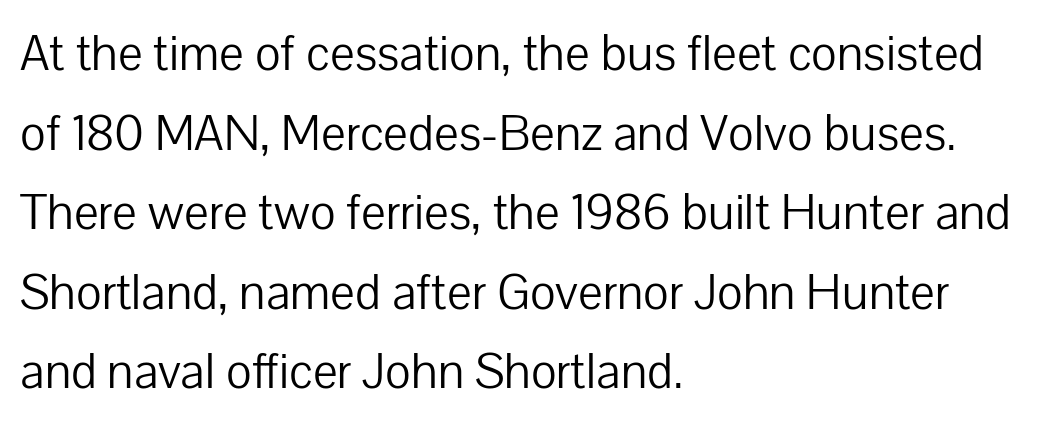
Q: Is the text bold? A: No.
Q: Is the text italic (slanted)? A: No, it is upright.
Q: Is the typeface a serif or a sans-serif typeface? A: Sans-serif.
Q: Is the text underlined? A: No.
Q: How is the paragraph aligned? A: Left-aligned.
Q: Is the spacing between letters normal or unusually wide? A: Normal.
Q: Is the spacing between lines tight, normal or loose? A: Normal.
Q: Width (condensed, normal, or wide)? A: Normal.
Q: Stroke contrast? A: Low.
Q: x-height? A: Medium.
Q: Monospaced? A: No.
